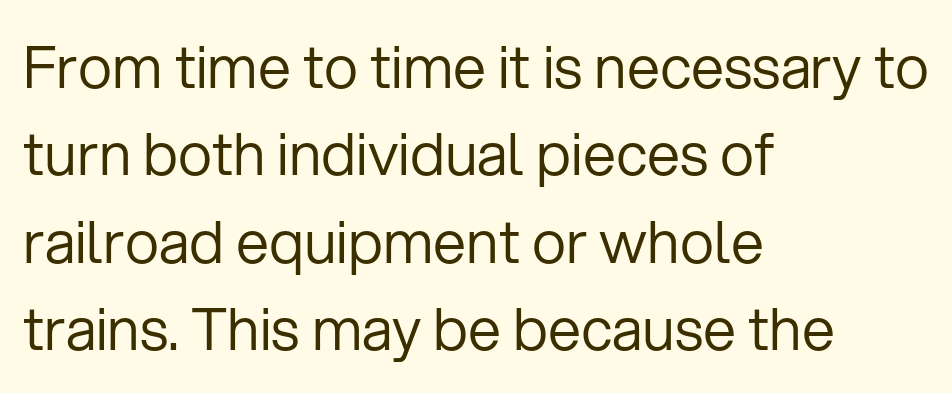
Q: Is the text bold? A: No.
Q: Is the text italic (slanted)? A: No, it is upright.
Q: Is the typeface a serif or a sans-serif typeface? A: Sans-serif.
Q: Is the text underlined? A: No.
Q: How is the paragraph aligned? A: Left-aligned.
Q: Is the spacing between letters normal or unusually wide? A: Normal.
Q: Is the spacing between lines tight, normal or loose? A: Normal.
Q: Width (condensed, normal, or wide)? A: Normal.
Q: Stroke contrast? A: Low.
Q: x-height? A: Medium.
Q: Monospaced? A: No.
